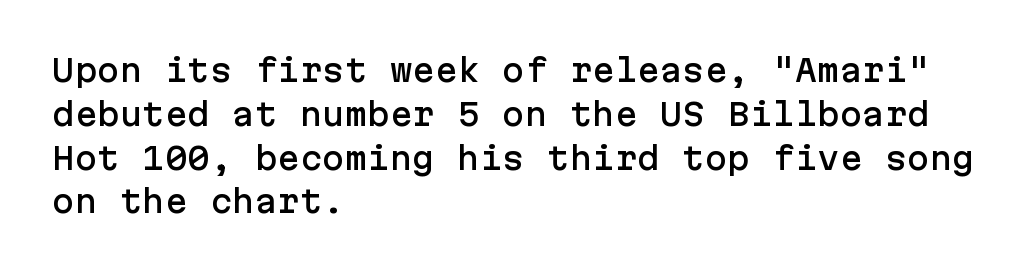
{"serif": "no", "italic": "no", "width": "normal", "stroke_contrast": "low", "x_height": "medium", "underline": "no", "align": "left", "line_spacing": "normal", "line_spacing_ratio": 1.46, "letter_spacing": "normal", "letter_spacing_em": 0.0, "glyph_px": 30}
